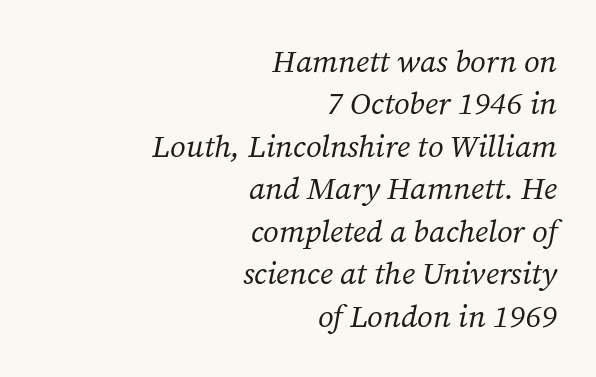
{"serif": "yes", "italic": "yes", "lean": "right", "slant_degrees": 12, "bold": "no", "weight": "regular", "width": "normal", "stroke_contrast": "medium", "x_height": "medium", "monospaced": "no", "underline": "no", "align": "right", "line_spacing": "normal", "line_spacing_ratio": 1.37, "letter_spacing": "normal", "letter_spacing_em": 0.0, "glyph_px": 31}
